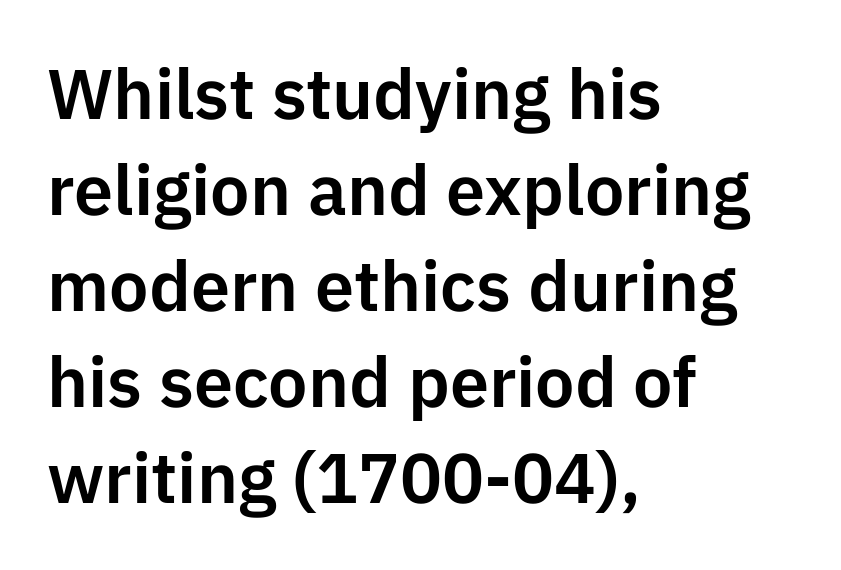
Successive baselines arrive at the customary interval. Posture: upright roman. Letters rest on an invisible, unmarked baseline. The tracking reads as untouched default to a designer's eye. Note: no serifs on the glyphs.
